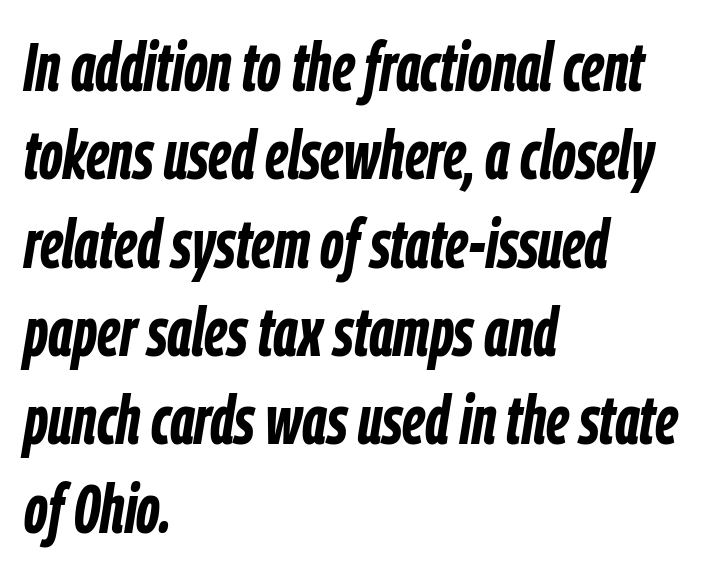
The rendering uses natural spacing where letterforms have individual widths. Does the lettering tilt? It does — this is italic. Compared with an ordinary text face, these strokes are far heavier — a full bold. The words here are not underlined. In CSS terms this would be text-align: left.
